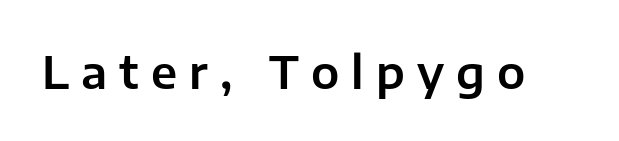
Underlining? Definitely not there. Each letter keeps its own natural width here, so spacing adapts to shape. Rendered with straight, roman letterforms. Type style note: lacks serifs.
